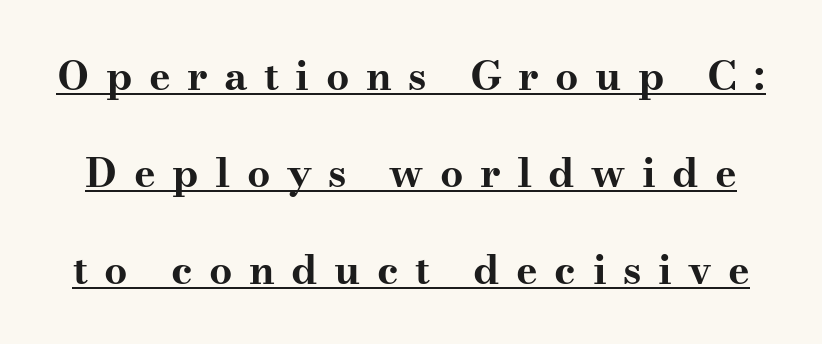
This sample has the flowing, uneven cadence of proportional lettering. Chunky letters — that's bold for sure. Here the glyphs are tracked loosely, breaking word shapes into spaced letters. Students, observe the line beneath the letters — that is underlining. Style check: upright. Baseline-to-baseline distance is far greater than the letter height.
